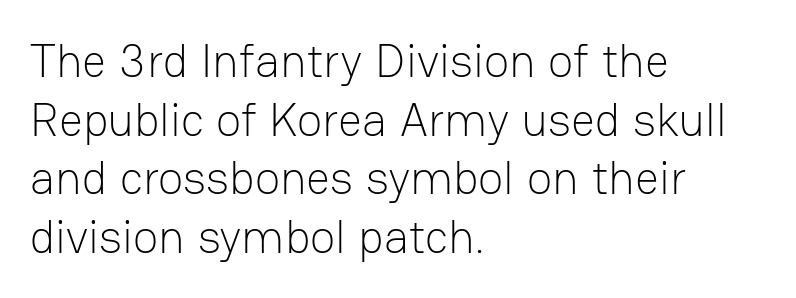
{"serif": "no", "italic": "no", "bold": "no", "weight": "light", "width": "normal", "stroke_contrast": "low", "x_height": "medium", "monospaced": "no", "underline": "no", "align": "left", "line_spacing": "normal", "line_spacing_ratio": 1.25, "letter_spacing": "normal", "letter_spacing_em": 0.0, "glyph_px": 47}
